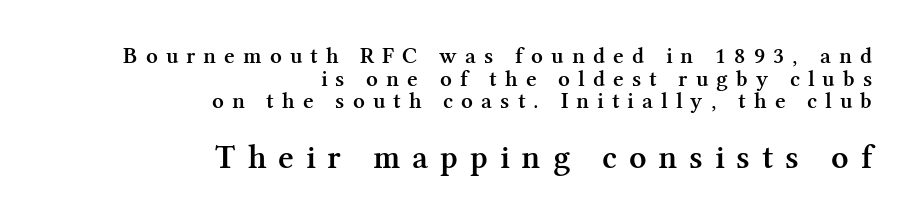
{"serif": "yes", "italic": "no", "bold": "semi", "weight": "semibold", "width": "normal", "stroke_contrast": "medium", "x_height": "medium", "monospaced": "no", "underline": "no", "align": "right", "line_spacing": "tight", "line_spacing_ratio": 0.98, "letter_spacing": "wide", "letter_spacing_em": 0.35, "larger_block": "second", "size_ratio": 1.48, "glyph_px": 34}
